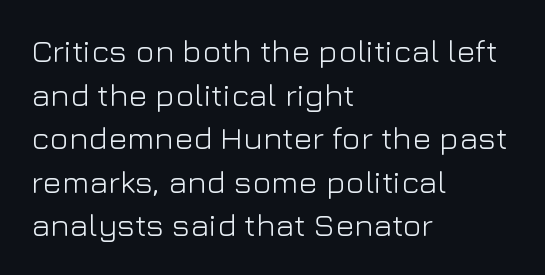
Q: Is the text bold? A: No.
Q: Is the text italic (slanted)? A: No, it is upright.
Q: Is the typeface a serif or a sans-serif typeface? A: Sans-serif.
Q: Is the text underlined? A: No.
Q: How is the paragraph aligned? A: Left-aligned.
Q: Is the spacing between letters normal or unusually wide? A: Normal.
Q: Is the spacing between lines tight, normal or loose? A: Normal.
Q: Width (condensed, normal, or wide)? A: Normal.
Q: Stroke contrast? A: Low.
Q: x-height? A: Medium.
Q: Monospaced? A: No.
